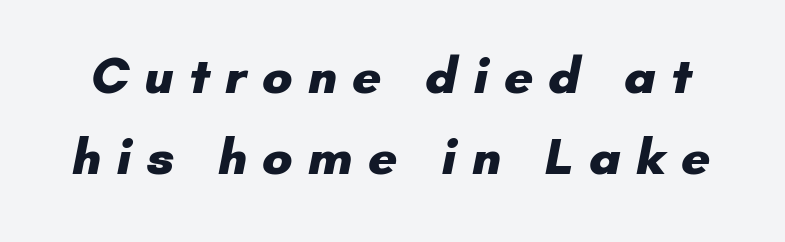
The lines sit at an ordinary, default distance from one another. Unlike a traditional serif, this face leaves its strokes unadorned. The glyphs are unaccompanied by any horizontal stroke below them. Character widths vary here, with narrow letters taking less room than wide ones.
